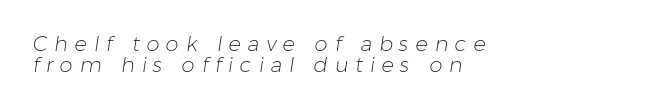
{"bold": "no", "underline": "no", "align": "left", "line_spacing": "tight", "line_spacing_ratio": 0.98, "letter_spacing": "wide", "letter_spacing_em": 0.32, "glyph_px": 21}
